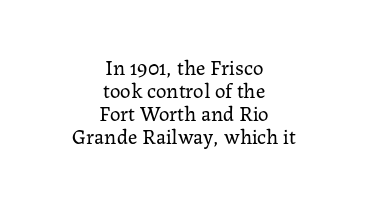
Q: Is the text bold? A: No.
Q: Is the text italic (slanted)? A: No, it is upright.
Q: Is the text underlined? A: No.
Q: How is the paragraph aligned? A: Centered.
Q: Is the spacing between letters normal or unusually wide? A: Normal.
Q: Is the spacing between lines tight, normal or loose? A: Tight.
